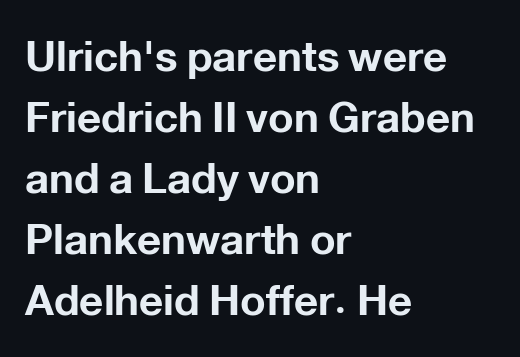
Q: Is the text bold? A: Yes.
Q: Is the text italic (slanted)? A: No, it is upright.
Q: Is the typeface a serif or a sans-serif typeface? A: Sans-serif.
Q: Is the text underlined? A: No.
Q: How is the paragraph aligned? A: Left-aligned.
Q: Is the spacing between letters normal or unusually wide? A: Normal.
Q: Is the spacing between lines tight, normal or loose? A: Normal.
Q: Width (condensed, normal, or wide)? A: Normal.
Q: Stroke contrast? A: Low.
Q: x-height? A: Medium.
Q: Monospaced? A: No.
